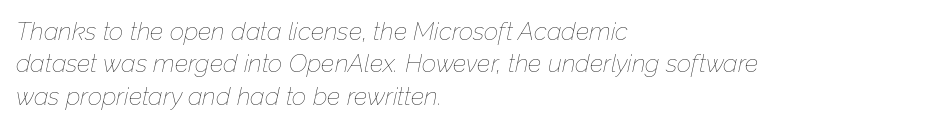
{"italic": "yes", "lean": "right", "slant_degrees": 12, "bold": "no", "underline": "no", "align": "left", "line_spacing": "normal", "line_spacing_ratio": 1.3, "letter_spacing": "normal", "letter_spacing_em": 0.0, "glyph_px": 25}
